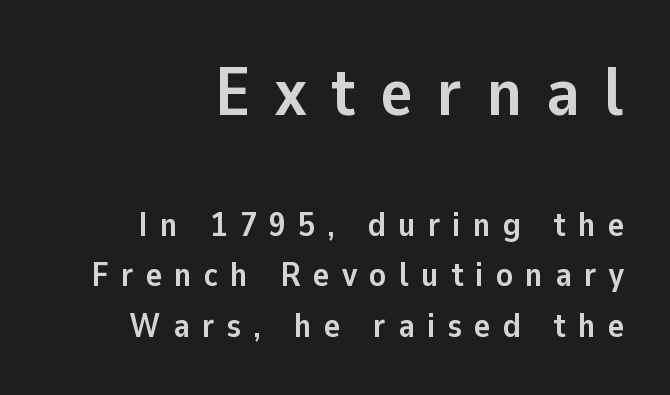
Q: Is the text bold? A: Yes.
Q: Is the text italic (slanted)? A: No, it is upright.
Q: Is the typeface a serif or a sans-serif typeface? A: Sans-serif.
Q: Is the text underlined? A: No.
Q: How is the paragraph aligned? A: Right-aligned.
Q: Is the spacing between letters normal or unusually wide? A: Unusually wide.
Q: Is the spacing between lines tight, normal or loose? A: Normal.
Q: Which block of text is set in a larger size, the first (top) or the second (bottom)? A: The first (top) one.
Q: Width (condensed, normal, or wide)? A: Normal.
Q: Stroke contrast? A: Low.
Q: x-height? A: Medium.
Q: Monospaced? A: No.
